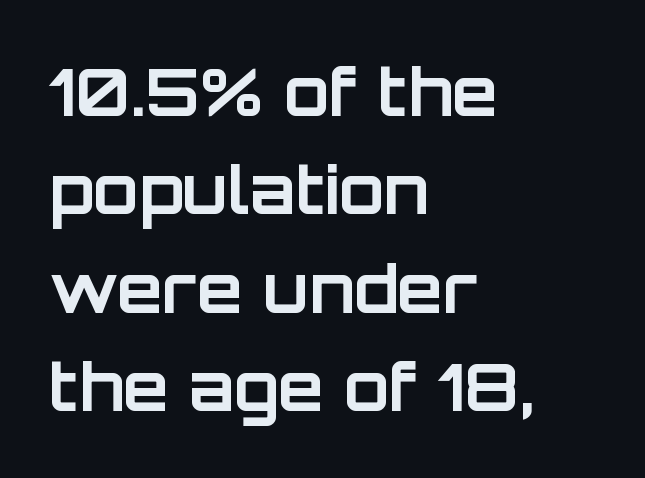
Q: Is the text bold? A: Yes.
Q: Is the text italic (slanted)? A: No, it is upright.
Q: Is the typeface a serif or a sans-serif typeface? A: Sans-serif.
Q: Is the text underlined? A: No.
Q: How is the paragraph aligned? A: Left-aligned.
Q: Is the spacing between letters normal or unusually wide? A: Normal.
Q: Is the spacing between lines tight, normal or loose? A: Normal.
Q: Width (condensed, normal, or wide)? A: Normal.
Q: Stroke contrast? A: Low.
Q: x-height? A: Large.
Q: Monospaced? A: No.
